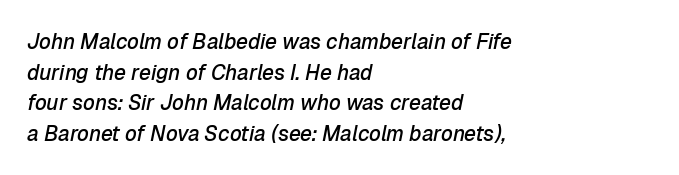
{"italic": "yes", "lean": "right", "slant_degrees": 12, "bold": "semi", "underline": "no", "align": "left", "line_spacing": "normal", "line_spacing_ratio": 1.46, "letter_spacing": "normal", "letter_spacing_em": 0.0, "glyph_px": 21}
